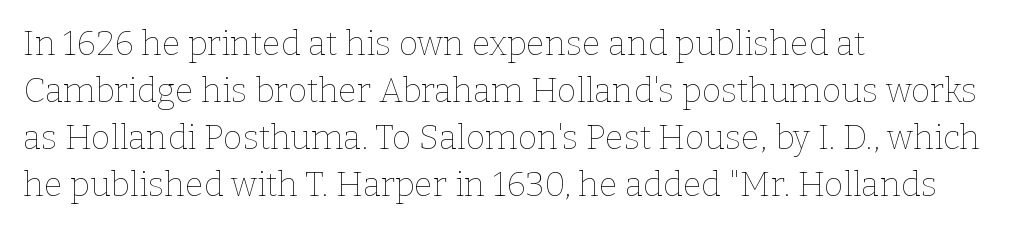
{"italic": "no", "bold": "no", "weight": "thin", "width": "normal", "stroke_contrast": "low", "x_height": "medium", "monospaced": "no", "underline": "no", "align": "left", "line_spacing": "normal", "line_spacing_ratio": 1.38, "letter_spacing": "normal", "letter_spacing_em": 0.0, "glyph_px": 34}
